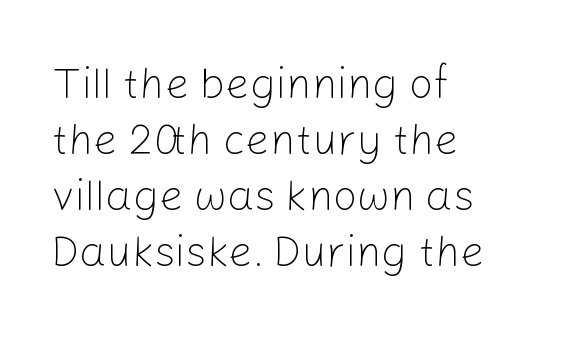
{"serif": "no", "italic": "no", "bold": "no", "weight": "light", "width": "normal", "stroke_contrast": "low", "x_height": "medium", "monospaced": "no", "underline": "no", "align": "left", "line_spacing": "normal", "line_spacing_ratio": 1.3, "letter_spacing": "normal", "letter_spacing_em": 0.0, "glyph_px": 43}
